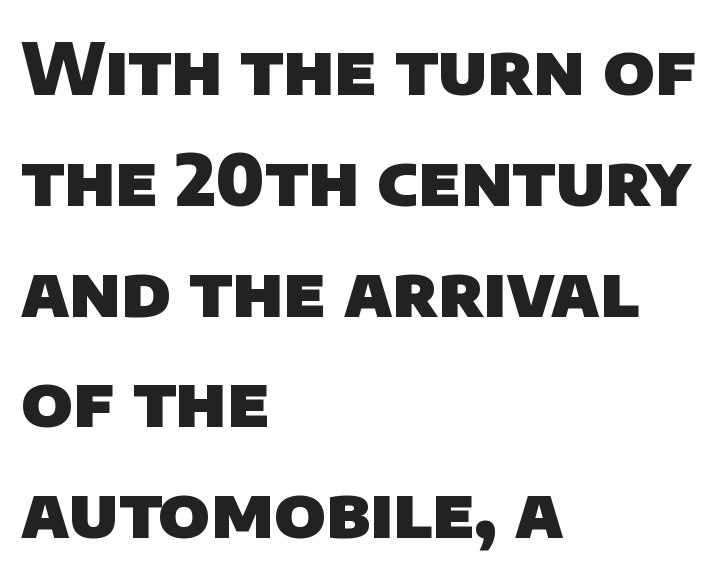
Q: Is the text bold? A: Yes.
Q: Is the typeface a serif or a sans-serif typeface? A: Sans-serif.
Q: Is the text underlined? A: No.
Q: How is the paragraph aligned? A: Left-aligned.
Q: Is the spacing between letters normal or unusually wide? A: Normal.
Q: Is the spacing between lines tight, normal or loose? A: Normal.
Q: Width (condensed, normal, or wide)? A: Normal.
Q: Stroke contrast? A: Low.
Q: x-height? A: Large.
Q: Monospaced? A: No.
